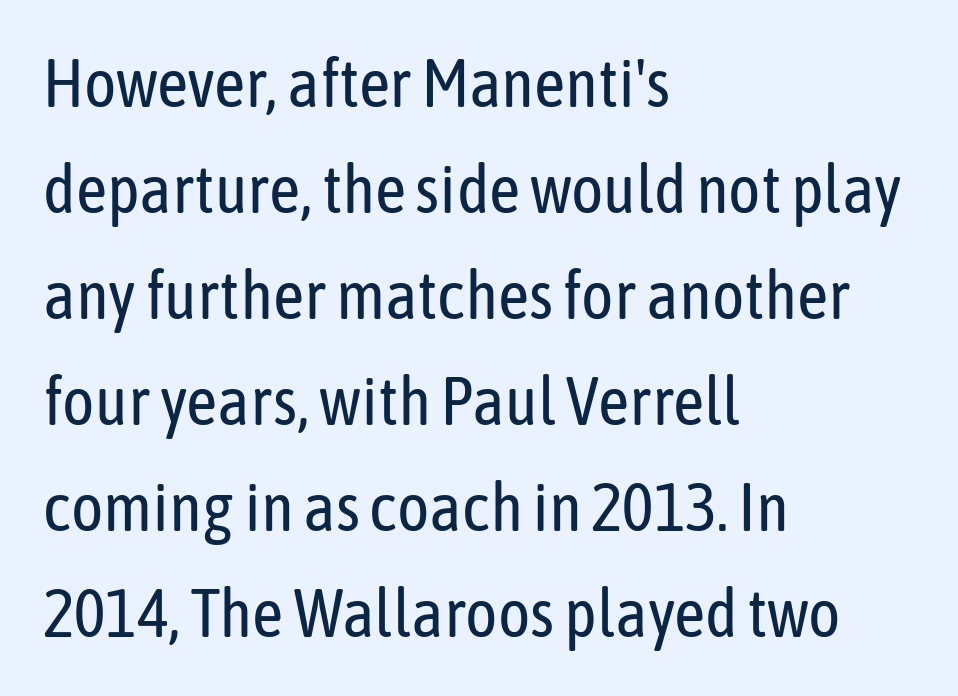
Ink coverage per letter is moderate at most. Tracking here is standard; glyphs follow each other at the usual distance. Is this a fixed-width face? No — the glyphs have proportional, varying widths. Posture: straight, roman, zero tilt. Examine the stroke ends and you'll find no serifs.
